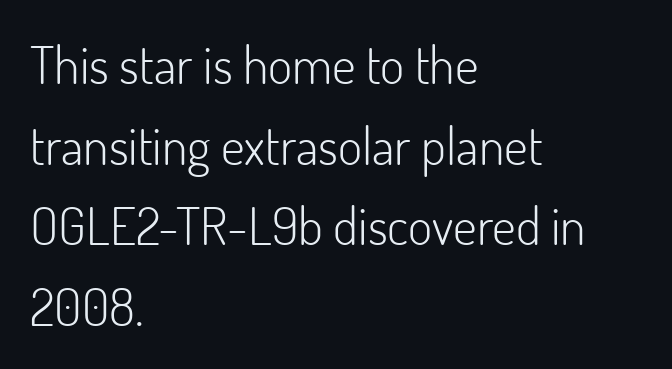
Check under the words: just untouched page. The typography opts for an upright posture over an oblique one. How would I describe the line gaps? Plain and ordinary. The letters sit at their default tracking, neither squeezed nor spread.
